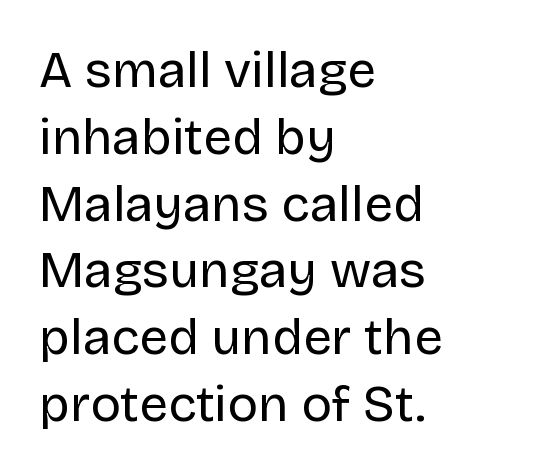
{"serif": "no", "italic": "no", "bold": "no", "weight": "regular", "width": "normal", "stroke_contrast": "low", "x_height": "large", "monospaced": "no", "underline": "no", "align": "left", "line_spacing": "normal", "line_spacing_ratio": 1.31, "letter_spacing": "normal", "letter_spacing_em": 0.0, "glyph_px": 51}
